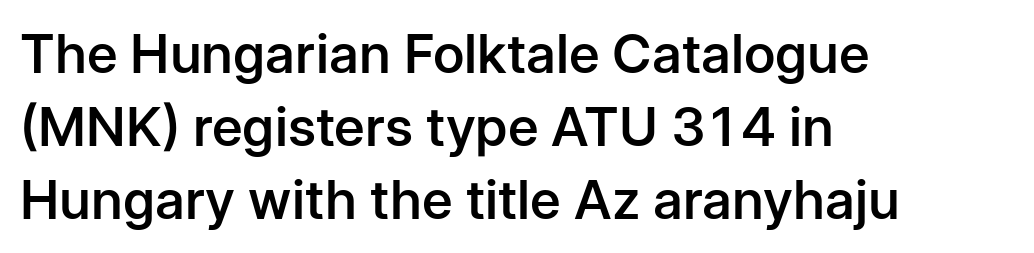
The image shows 54 px semibold sans-serif type, upright; set left-aligned, normal line spacing (1.35x), normal letter spacing, not underlined; low stroke contrast and a medium x-height.
